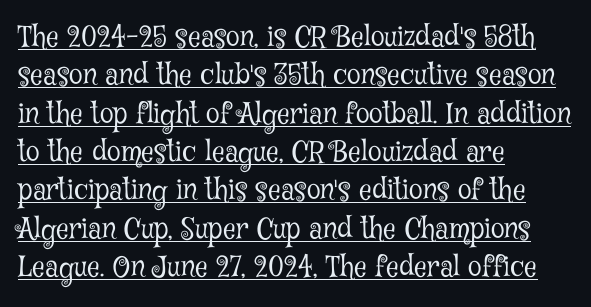
Q: Is the text bold? A: No.
Q: Is the text italic (slanted)? A: No, it is upright.
Q: Is the typeface a serif or a sans-serif typeface? A: Serif.
Q: Is the text underlined? A: Yes.
Q: How is the paragraph aligned? A: Left-aligned.
Q: Is the spacing between letters normal or unusually wide? A: Normal.
Q: Is the spacing between lines tight, normal or loose? A: Normal.
Q: Width (condensed, normal, or wide)? A: Condensed.
Q: Stroke contrast? A: Low.
Q: x-height? A: Medium.
Q: Monospaced? A: No.
